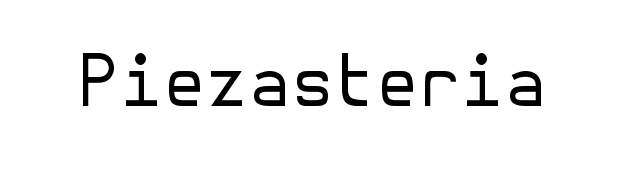
{"serif": "no", "italic": "no", "bold": "no", "weight": "regular", "width": "normal", "stroke_contrast": "low", "x_height": "medium", "underline": "no", "letter_spacing": "normal", "letter_spacing_em": 0.0, "glyph_px": 69}
